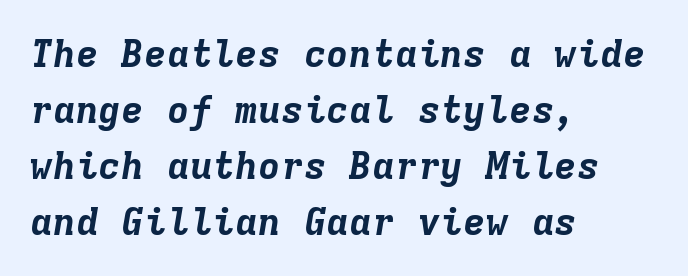
Q: Is the text bold? A: Yes.
Q: Is the text italic (slanted)? A: Yes, it leans right by about 9 degrees.
Q: Is the text underlined? A: No.
Q: How is the paragraph aligned? A: Left-aligned.
Q: Is the spacing between letters normal or unusually wide? A: Normal.
Q: Is the spacing between lines tight, normal or loose? A: Normal.
Q: Width (condensed, normal, or wide)? A: Normal.
Q: Stroke contrast? A: Low.
Q: x-height? A: Medium.
Q: Monospaced? A: Yes.
